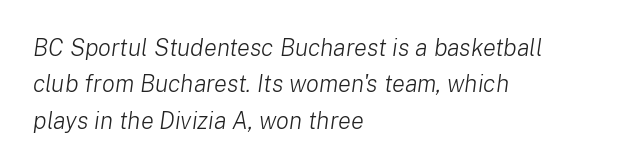
The image shows 24 px text type, italic (leaning right); set left-aligned, normal line spacing (1.52x), normal letter spacing, not underlined.
